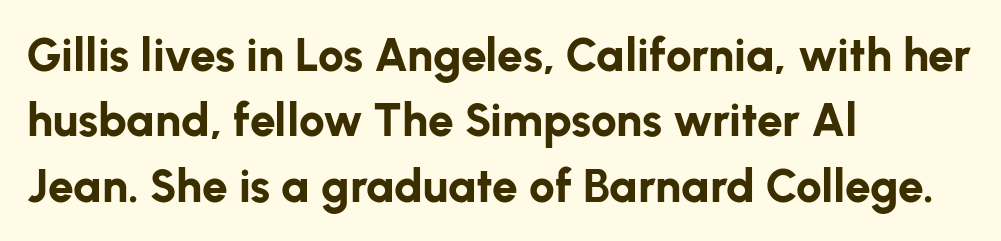
{"serif": "no", "italic": "no", "bold": "yes", "weight": "bold", "width": "normal", "stroke_contrast": "low", "x_height": "medium", "monospaced": "no", "underline": "no", "align": "left", "line_spacing": "normal", "line_spacing_ratio": 1.42, "letter_spacing": "normal", "letter_spacing_em": 0.0, "glyph_px": 46}
